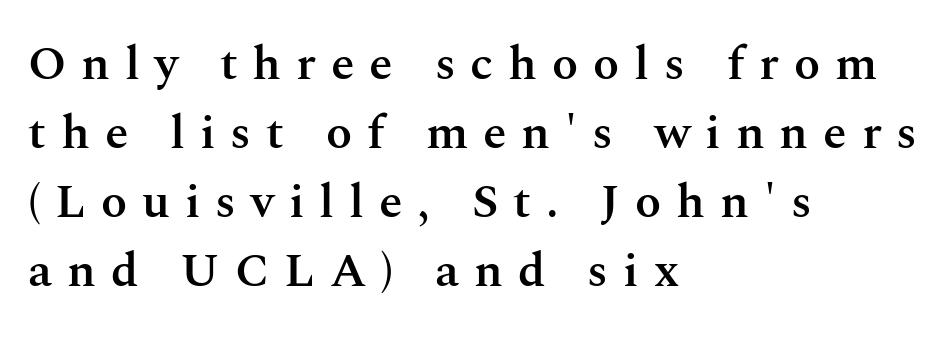
{"serif": "yes", "italic": "no", "bold": "semi", "weight": "semibold", "width": "normal", "stroke_contrast": "medium", "x_height": "medium", "monospaced": "no", "underline": "no", "align": "left", "line_spacing": "normal", "line_spacing_ratio": 1.44, "letter_spacing": "wide", "letter_spacing_em": 0.31, "glyph_px": 48}
